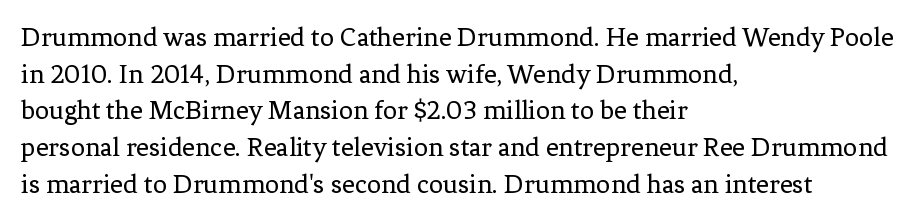
{"serif": "yes", "italic": "no", "bold": "no", "weight": "regular", "width": "normal", "stroke_contrast": "low", "x_height": "medium", "monospaced": "no", "underline": "no", "align": "left", "line_spacing": "normal", "line_spacing_ratio": 1.31, "letter_spacing": "normal", "letter_spacing_em": 0.0, "glyph_px": 28}
